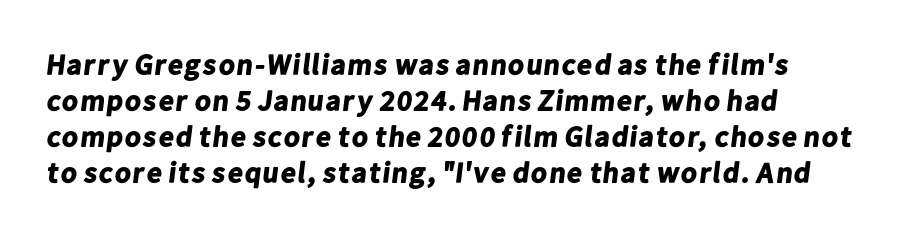
Q: Is the text bold? A: Yes.
Q: Is the typeface a serif or a sans-serif typeface? A: Sans-serif.
Q: Is the text underlined? A: No.
Q: How is the paragraph aligned? A: Left-aligned.
Q: Is the spacing between letters normal or unusually wide? A: Normal.
Q: Width (condensed, normal, or wide)? A: Normal.
Q: Stroke contrast? A: Low.
Q: x-height? A: Medium.
Q: Monospaced? A: No.
